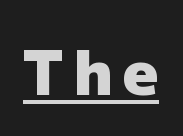
Q: Is the text bold? A: Yes.
Q: Is the text italic (slanted)? A: No, it is upright.
Q: Is the typeface a serif or a sans-serif typeface? A: Sans-serif.
Q: Is the text underlined? A: Yes.
Q: Width (condensed, normal, or wide)? A: Normal.
Q: Stroke contrast? A: Low.
Q: x-height? A: Medium.
Q: Monospaced? A: No.
